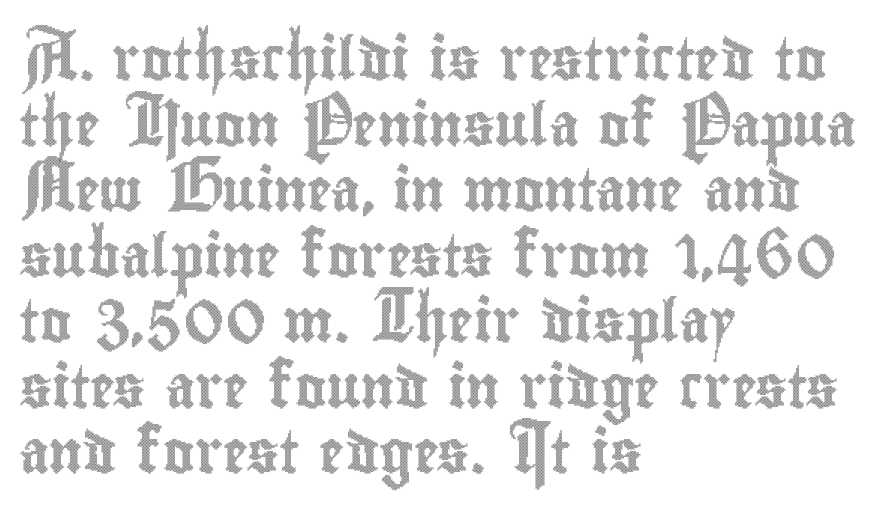
Q: Is the text italic (slanted)? A: No, it is upright.
Q: Is the text underlined? A: No.
Q: How is the paragraph aligned? A: Left-aligned.
Q: Is the spacing between letters normal or unusually wide? A: Normal.
Q: Is the spacing between lines tight, normal or loose? A: Normal.
Q: Width (condensed, normal, or wide)? A: Condensed.
Q: x-height? A: Small.
Q: Monospaced? A: No.
